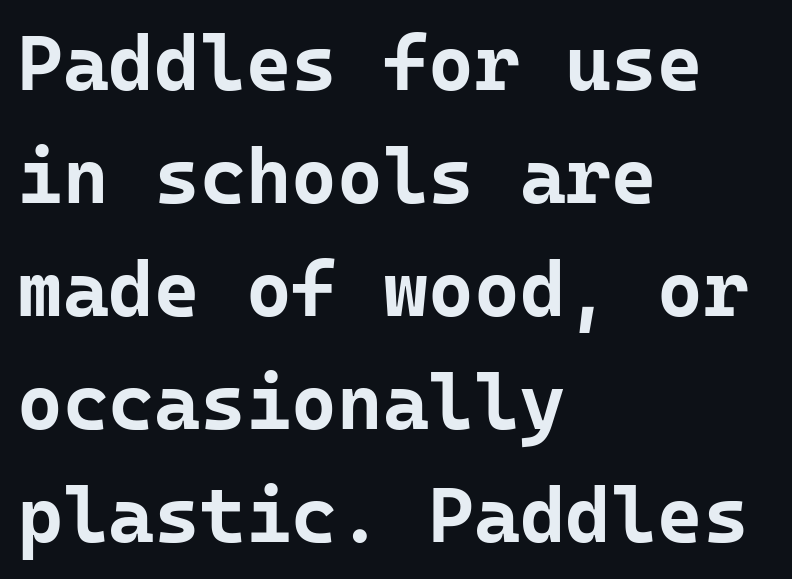
{"serif": "no", "italic": "no", "bold": "yes", "weight": "bold", "width": "normal", "stroke_contrast": "low", "x_height": "medium", "monospaced": "yes", "underline": "no", "align": "left", "line_spacing": "normal", "line_spacing_ratio": 1.45, "letter_spacing": "normal", "letter_spacing_em": 0.0, "glyph_px": 78}
